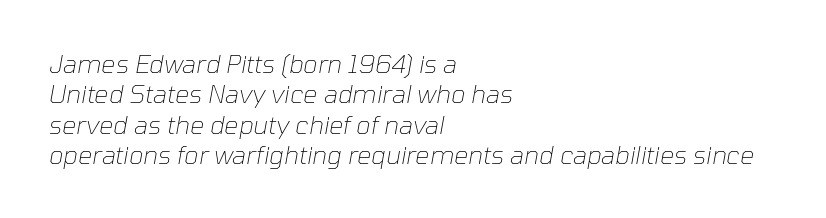
Q: Is the text bold? A: No.
Q: Is the text italic (slanted)? A: Yes, it leans right by about 10 degrees.
Q: Is the text underlined? A: No.
Q: How is the paragraph aligned? A: Left-aligned.
Q: Is the spacing between letters normal or unusually wide? A: Normal.
